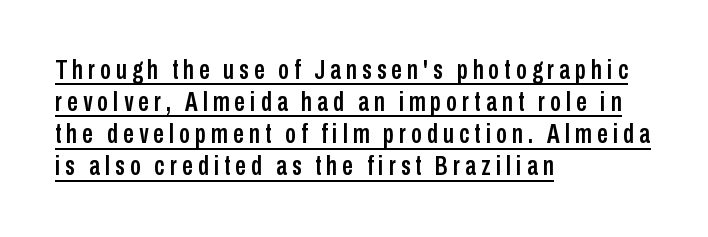
The rag falls on the right side of this text block. Glance below the letters and you will spot a drawn line. Italic: no, the glyphs are upright roman.
